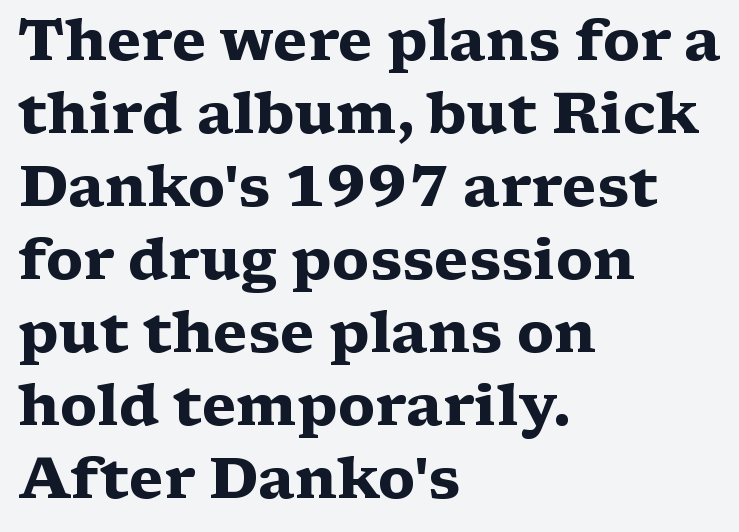
Posture: upright roman. The letterforms sit shoulder to shoulder at normal distance. Any mark beneath the type? The region is blank. This sample has the flowing, uneven cadence of proportional lettering. All the whitespace from short lines collects on the right. Are there feet on the stems? There are — it's a serif.
